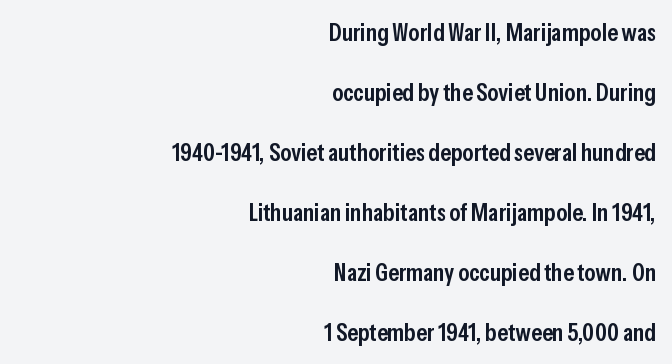
Airy leading. Italic? Not at all — the glyphs are vertical. You could call the tracking neutral — neither tight nor loose. Weight: semibold (demi). A clean baseline with only descenders dipping below it.
